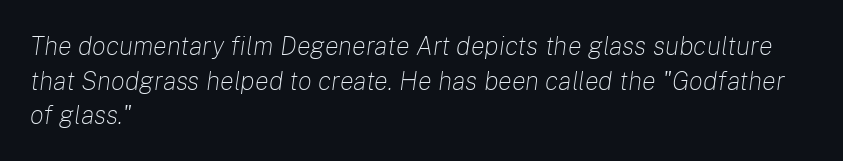
The image shows 26 px text type, italic (leaning right); set left-aligned, normal line spacing (1.33x), normal letter spacing, not underlined.
